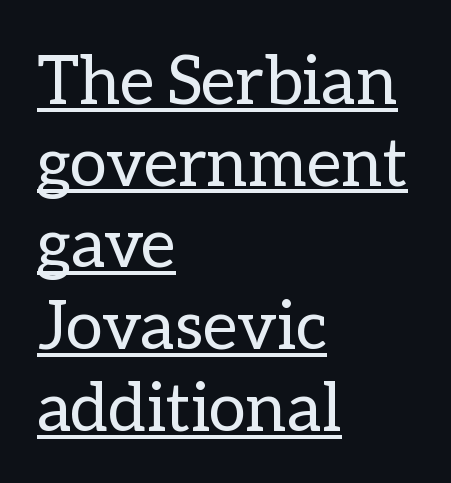
Short and long lines alike share a common starting point at left. Standard letterfit; no display-style spreading of the glyphs. The letters advance in unequal steps, a hallmark of proportional type. Caption: lettering with a line underneath. Rendered with straight, roman letterforms.
